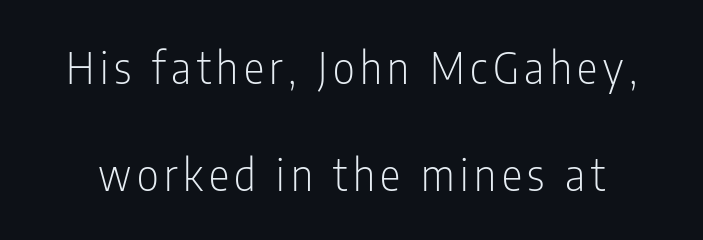
The image shows 43 px light, condensed sans-serif type, upright; set loose line spacing (2.48x), not underlined; low stroke contrast and a medium x-height.
